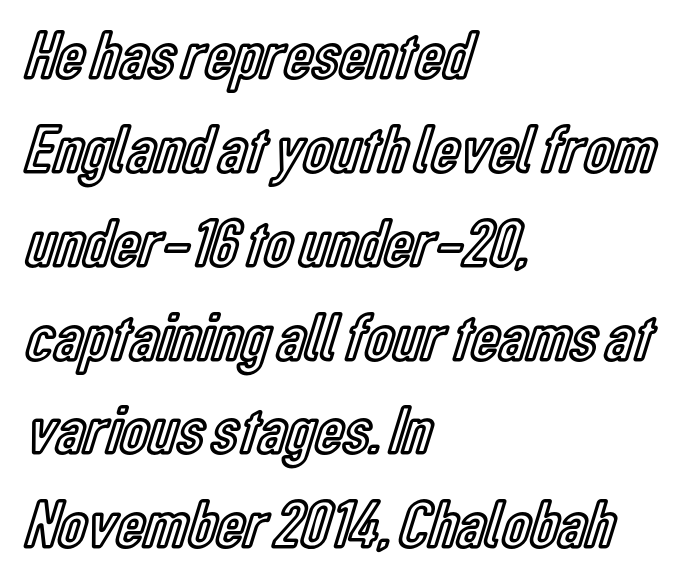
Q: Is the text italic (slanted)? A: Yes.
Q: Is the text underlined? A: No.
Q: How is the paragraph aligned? A: Left-aligned.
Q: Is the spacing between letters normal or unusually wide? A: Normal.
Q: Is the spacing between lines tight, normal or loose? A: Normal.
Q: Width (condensed, normal, or wide)? A: Condensed.
Q: x-height? A: Medium.
Q: Monospaced? A: No.
